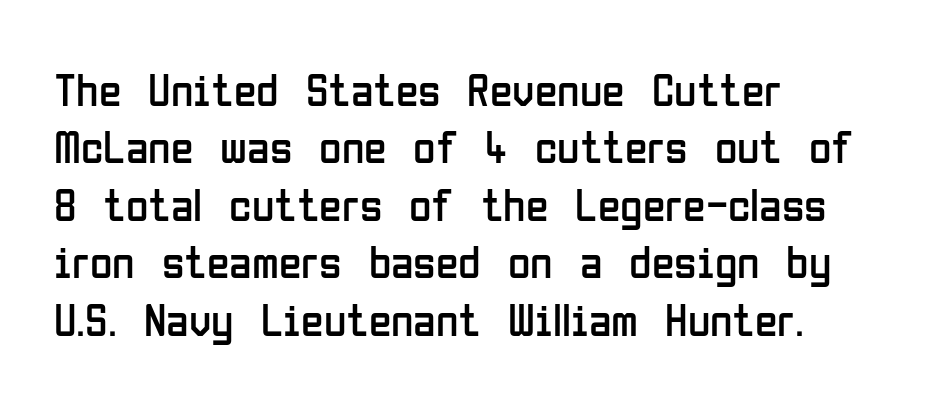
{"serif": "no", "italic": "no", "bold": "no", "weight": "regular", "width": "condensed", "stroke_contrast": "low", "x_height": "medium", "monospaced": "no", "underline": "no", "align": "left", "line_spacing": "normal", "line_spacing_ratio": 1.25, "letter_spacing": "normal", "letter_spacing_em": 0.0, "glyph_px": 46}
